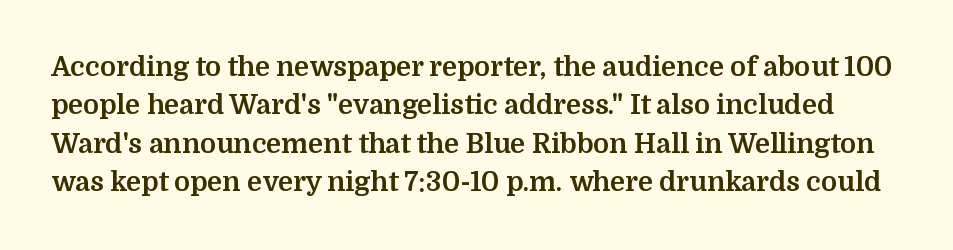
Q: Is the text bold? A: Yes.
Q: Is the text italic (slanted)? A: No, it is upright.
Q: Is the text underlined? A: No.
Q: Is the spacing between letters normal or unusually wide? A: Normal.
Q: Is the spacing between lines tight, normal or loose? A: Normal.
